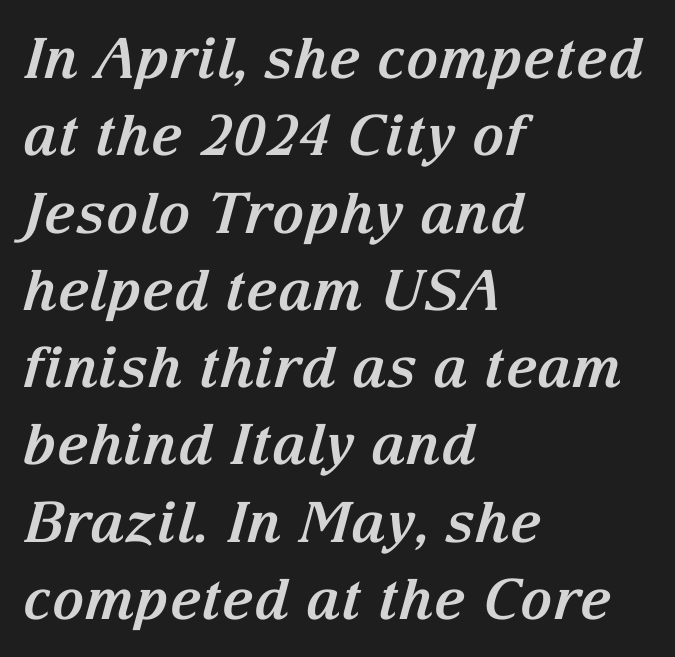
Characters follow at the spacing the type designer built in. The rendering uses natural spacing where letterforms have individual widths. Descenders are the only things crossing below the line. These lines are set flush left with a ragged right edge.
